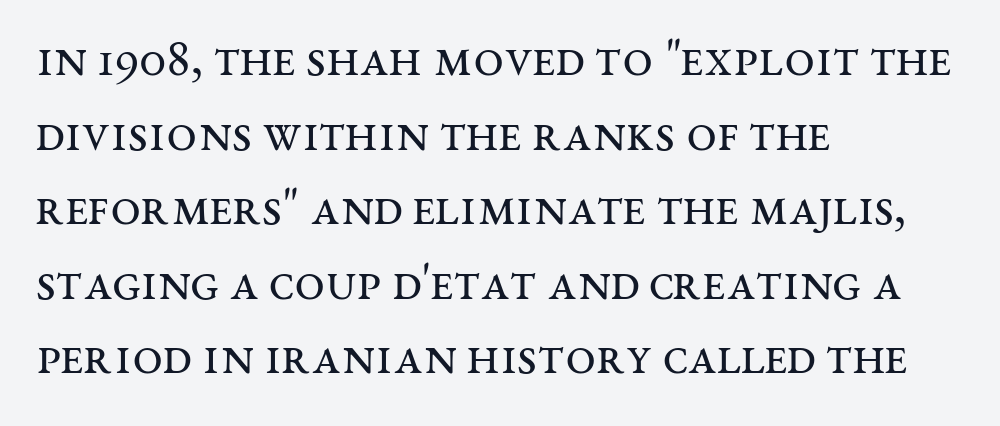
{"serif": "yes", "italic": "no", "bold": "no", "weight": "regular", "width": "wide", "stroke_contrast": "medium", "x_height": "large", "monospaced": "no", "underline": "no", "align": "left", "line_spacing": "normal", "line_spacing_ratio": 1.38, "letter_spacing": "normal", "letter_spacing_em": 0.0, "glyph_px": 54}
